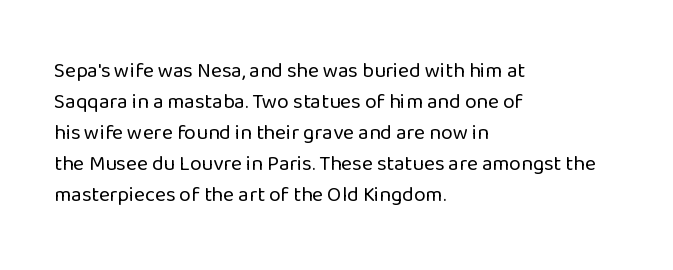
{"italic": "no", "bold": "no", "underline": "no", "align": "left", "line_spacing": "normal", "line_spacing_ratio": 1.48, "letter_spacing": "normal", "letter_spacing_em": 0.0, "glyph_px": 21}
